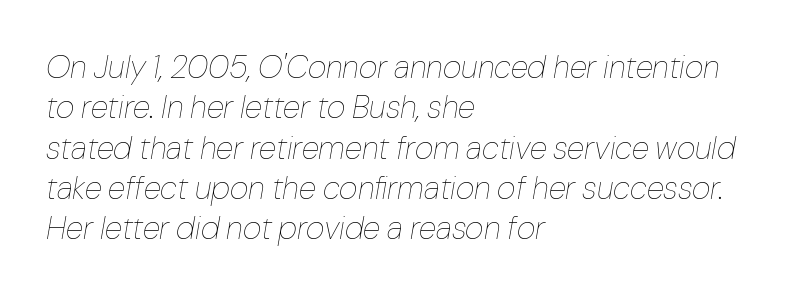
The image shows 32 px thin type, italic (leaning right); set left-aligned, normal line spacing (1.26x), normal letter spacing, not underlined; low stroke contrast and a medium x-height.
